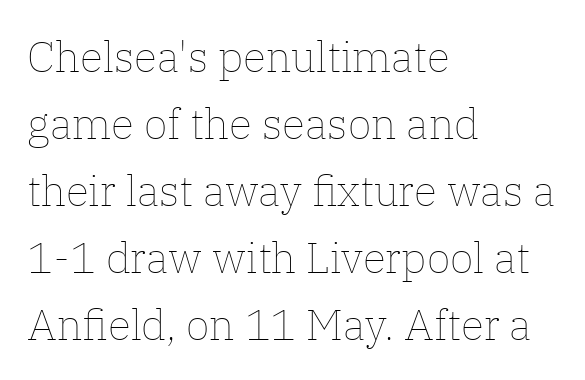
{"italic": "no", "bold": "no", "weight": "thin", "width": "normal", "stroke_contrast": "low", "x_height": "medium", "monospaced": "no", "underline": "no", "align": "left", "line_spacing": "normal", "line_spacing_ratio": 1.56, "letter_spacing": "normal", "letter_spacing_em": 0.0, "glyph_px": 43}
